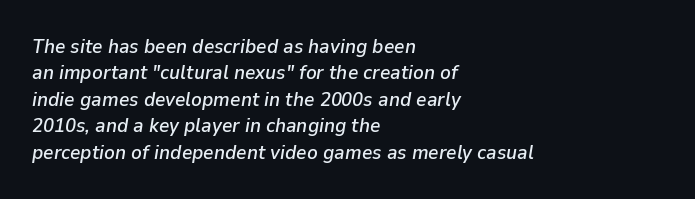
The image shows 20 px text type, italic (leaning right); set left-aligned, normal line spacing (1.32x), normal letter spacing, not underlined.
